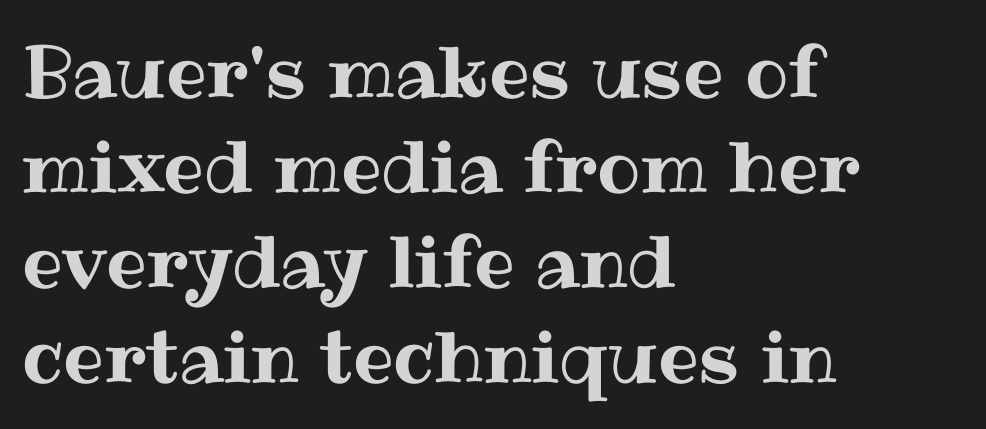
You can tell it's not italic because the verticals are truly vertical. The letters advance in unequal steps, a hallmark of proportional type. Horizontal alignment here is leftward, the default for most running prose. Regular leading.
